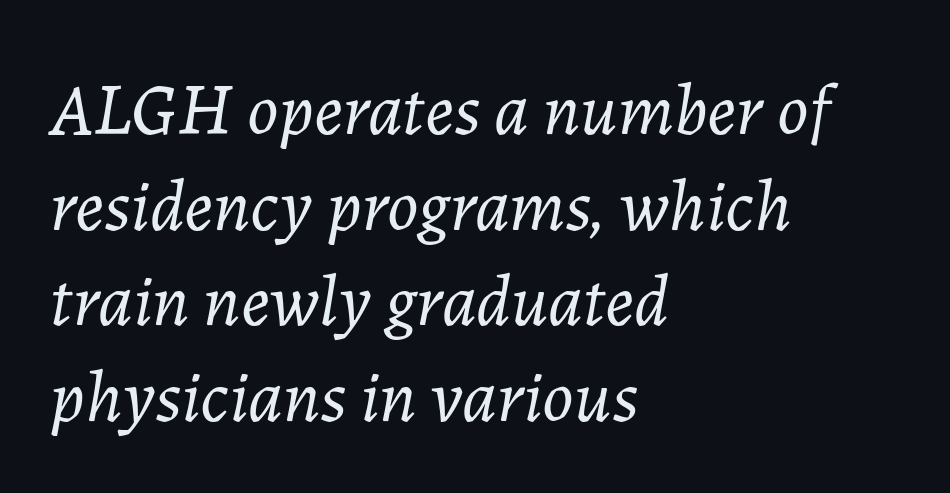
Emphasis-style slanted type is in use. The block of text has a typical density, with ordinary space between rows. This is not heavy type; no bold has been used. This rendering leaves character spacing at its baseline value. Think of a printed novel: that variable character pitch is what you see here.
